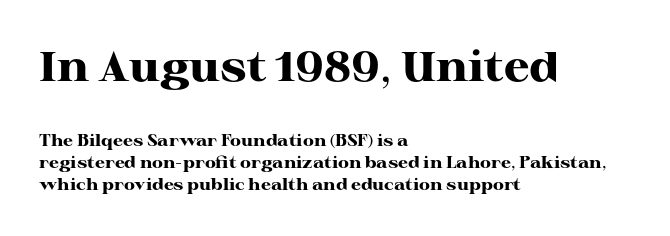
{"serif": "yes", "italic": "no", "bold": "yes", "weight": "heavy", "width": "wide", "stroke_contrast": "high", "x_height": "medium", "monospaced": "no", "underline": "no", "align": "left", "line_spacing": "normal", "line_spacing_ratio": 1.39, "letter_spacing": "normal", "letter_spacing_em": 0.0, "larger_block": "first", "size_ratio": 2.56, "glyph_px": 41}
